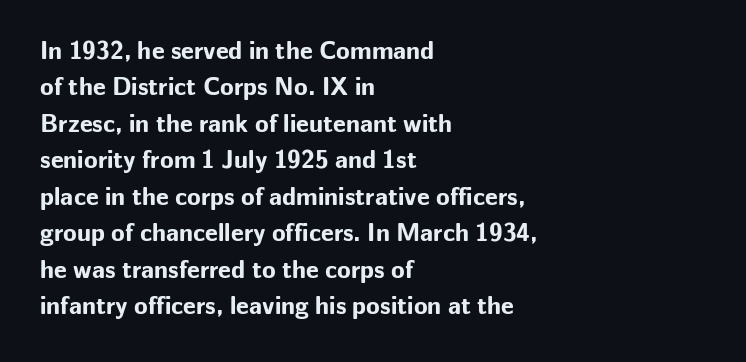
{"italic": "no", "bold": "yes", "underline": "no", "align": "left", "line_spacing": "normal", "line_spacing_ratio": 1.46, "letter_spacing": "normal", "letter_spacing_em": 0.0, "glyph_px": 25}
